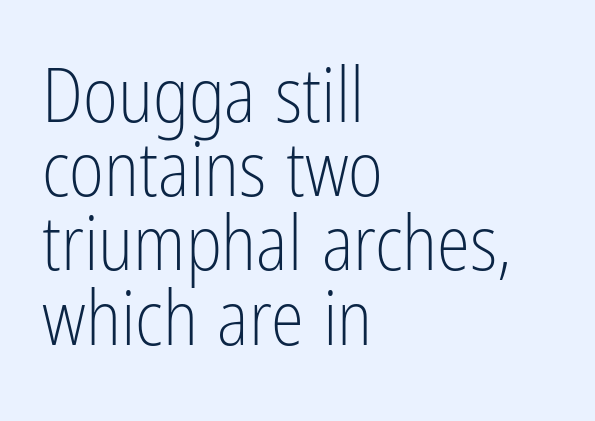
No italicization has been applied; the sample stays upright. Vertically, the passage feels compressed, each row crowding the next. Bare-footed words on every line. Are there feet on the stems? There aren't — it's a sans. Character widths vary here, with narrow letters taking less room than wide ones. The face looks like a standard text weight, possibly lighter.
